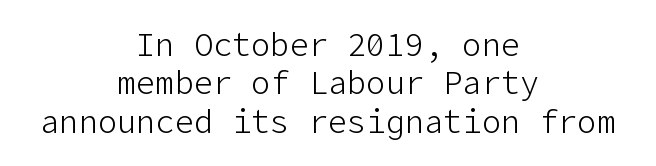
If you folded the block vertically in half, each line would mirror itself in length. The type family on display is of the sans-serif kind. Tracking value appears to be zero — textbook default spacing. The font's upright variant was chosen for this text. The zone under the glyphs is completely vacant.
